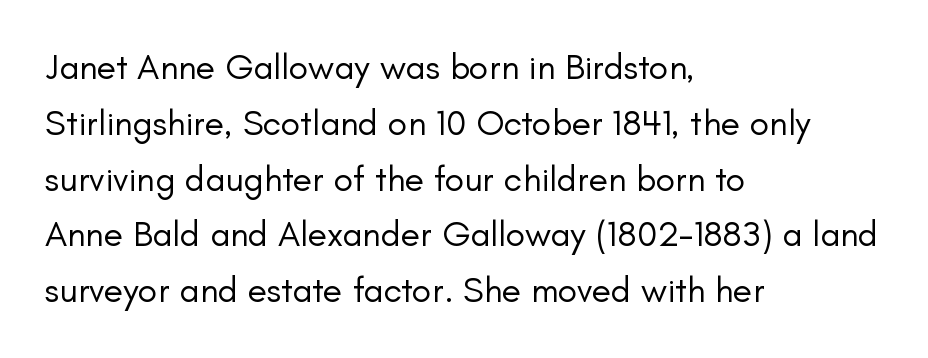
{"serif": "no", "italic": "no", "bold": "no", "weight": "regular", "width": "normal", "stroke_contrast": "low", "x_height": "small", "monospaced": "no", "underline": "no", "align": "left", "line_spacing": "normal", "line_spacing_ratio": 1.55, "letter_spacing": "normal", "letter_spacing_em": 0.0, "glyph_px": 36}
